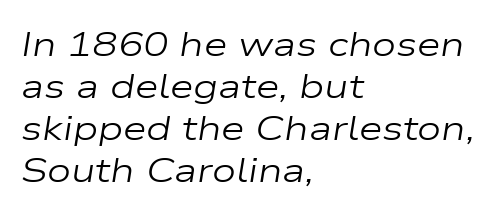
The image shows 34 px regular-weight, wide type, italic (leaning right); set left-aligned, line spacing 1.24x, normal letter spacing, not underlined; low stroke contrast and a medium x-height.
